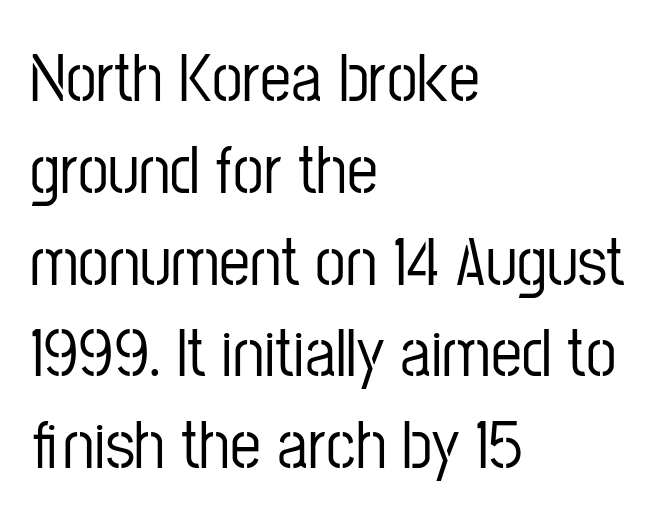
{"serif": "no", "italic": "no", "width": "condensed", "stroke_contrast": "low", "x_height": "medium", "monospaced": "no", "underline": "no", "align": "left", "line_spacing": "normal", "line_spacing_ratio": 1.33, "letter_spacing": "normal", "letter_spacing_em": 0.0, "glyph_px": 69}
